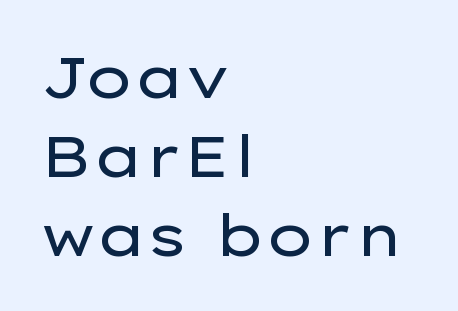
A roman cut, with each character standing at attention. If you drew a ruler down the left edge, every line would touch it. Nobody drew a line under any word here. The weight would be labelled regular, book, light, or lighter still. The letters carry no serifs — their stems end cleanly without finishing strokes.
